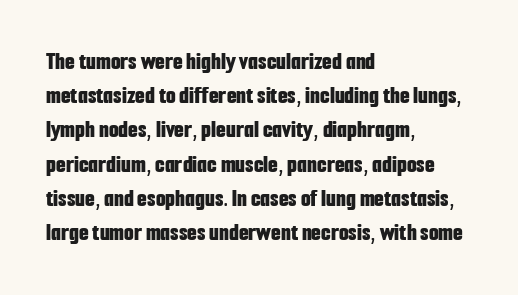
Q: Is the text bold? A: Yes.
Q: Is the text italic (slanted)? A: No, it is upright.
Q: Is the text underlined? A: No.
Q: How is the paragraph aligned? A: Left-aligned.
Q: Is the spacing between letters normal or unusually wide? A: Normal.
Q: Is the spacing between lines tight, normal or loose? A: Normal.
